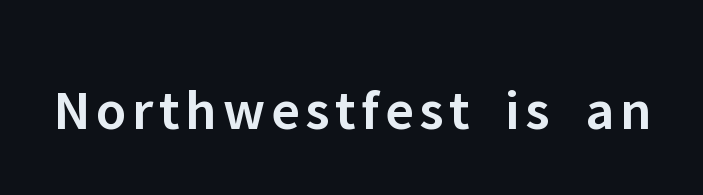
The image shows 58 px semibold sans-serif type, upright; set not underlined; low stroke contrast and a medium x-height.
